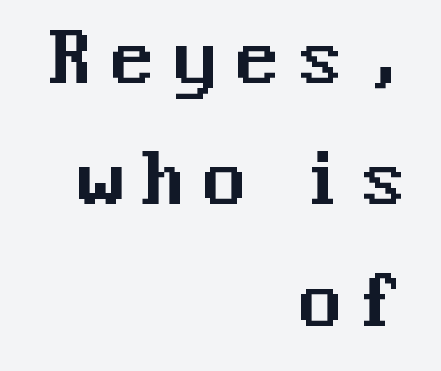
The image shows 69 px sans-serif type, upright; set right-aligned, line spacing 1.76x, unusually wide letter spacing (+0.22 em), not underlined; medium stroke contrast and a medium x-height.
